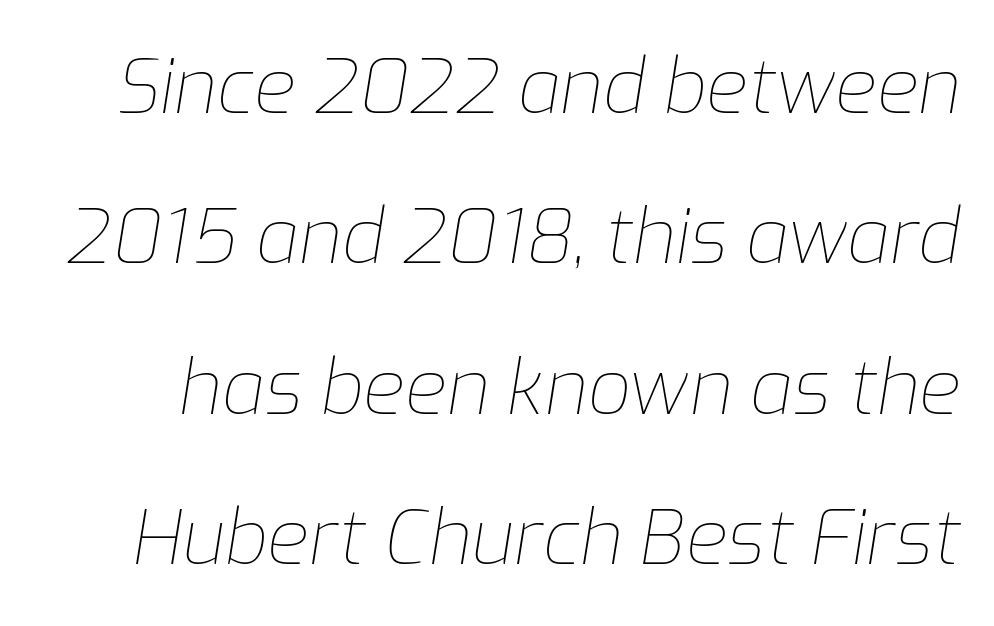
{"italic": "yes", "lean": "right", "slant_degrees": 9, "bold": "no", "weight": "thin", "width": "normal", "stroke_contrast": "low", "x_height": "medium", "monospaced": "no", "underline": "no", "line_spacing": "loose", "line_spacing_ratio": 1.98, "letter_spacing": "normal", "letter_spacing_em": 0.0, "glyph_px": 76}
